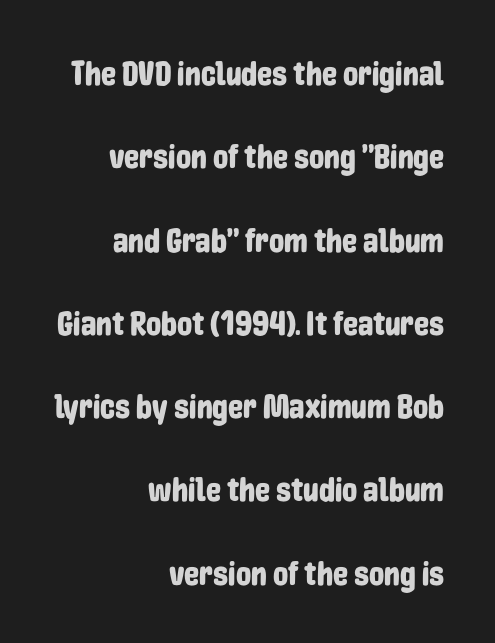
{"serif": "no", "italic": "no", "width": "condensed", "stroke_contrast": "low", "x_height": "medium", "monospaced": "no", "underline": "no", "align": "right", "line_spacing": "loose", "line_spacing_ratio": 2.45, "letter_spacing": "normal", "letter_spacing_em": 0.0, "glyph_px": 34}
